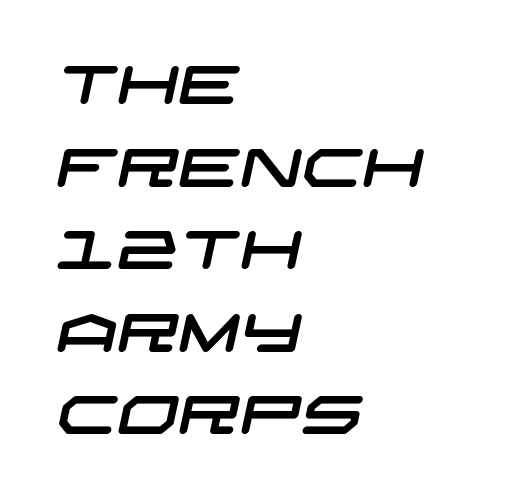
Type without underlining. Nope, no serifs anywhere on these letters. The text block is weighted toward the left margin, trailing off unevenly rightward. A normal amount of white space separates one row of letters from the next. Tracking here is standard; glyphs follow each other at the usual distance.
